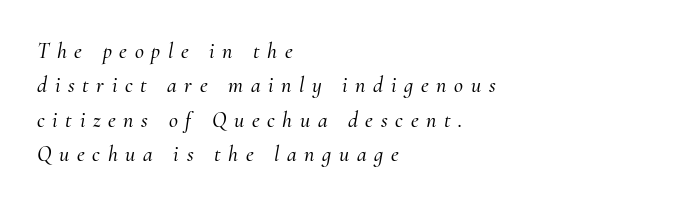
{"italic": "yes", "lean": "right", "slant_degrees": 10, "underline": "no", "align": "left", "line_spacing": "normal", "line_spacing_ratio": 1.56, "letter_spacing": "wide", "letter_spacing_em": 0.35, "glyph_px": 22}
